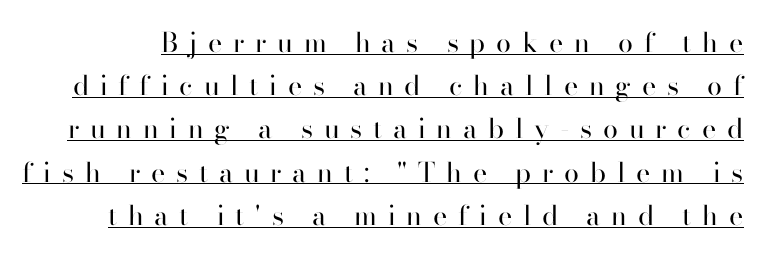
Q: Is the text bold? A: No.
Q: Is the text italic (slanted)? A: No, it is upright.
Q: Is the text underlined? A: Yes.
Q: Is the spacing between letters normal or unusually wide? A: Unusually wide.
Q: Is the spacing between lines tight, normal or loose? A: Normal.
